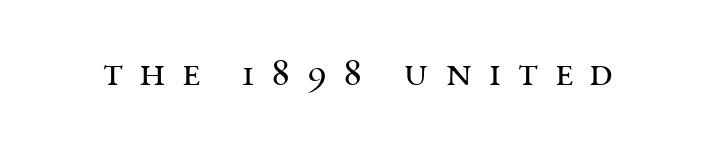
Q: Is the text bold? A: No.
Q: Is the text italic (slanted)? A: No, it is upright.
Q: Is the typeface a serif or a sans-serif typeface? A: Serif.
Q: Is the text underlined? A: No.
Q: Is the spacing between letters normal or unusually wide? A: Unusually wide.
Q: Width (condensed, normal, or wide)? A: Wide.
Q: Stroke contrast? A: Medium.
Q: x-height? A: Large.
Q: Monospaced? A: No.
